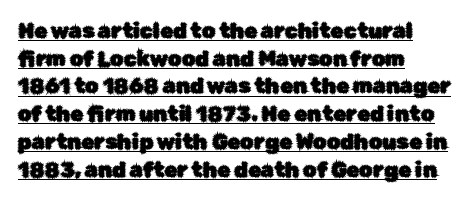
Q: Is the text italic (slanted)? A: No, it is upright.
Q: Is the text underlined? A: Yes.
Q: How is the paragraph aligned? A: Left-aligned.
Q: Is the spacing between letters normal or unusually wide? A: Normal.
Q: Is the spacing between lines tight, normal or loose? A: Normal.
